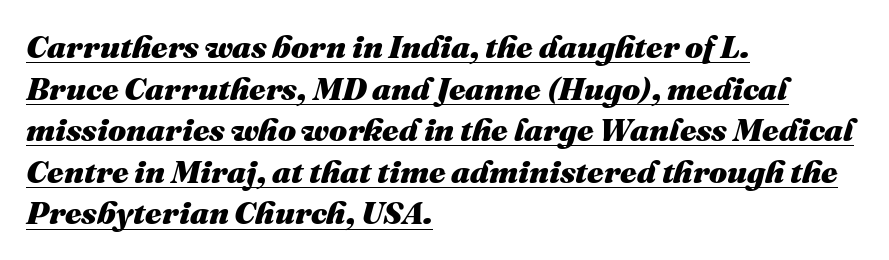
{"italic": "yes", "lean": "right", "slant_degrees": 16, "bold": "yes", "weight": "heavy", "width": "normal", "stroke_contrast": "medium", "x_height": "medium", "monospaced": "no", "underline": "yes", "align": "left", "line_spacing": "normal", "line_spacing_ratio": 1.3, "letter_spacing": "normal", "letter_spacing_em": 0.0, "glyph_px": 32}
